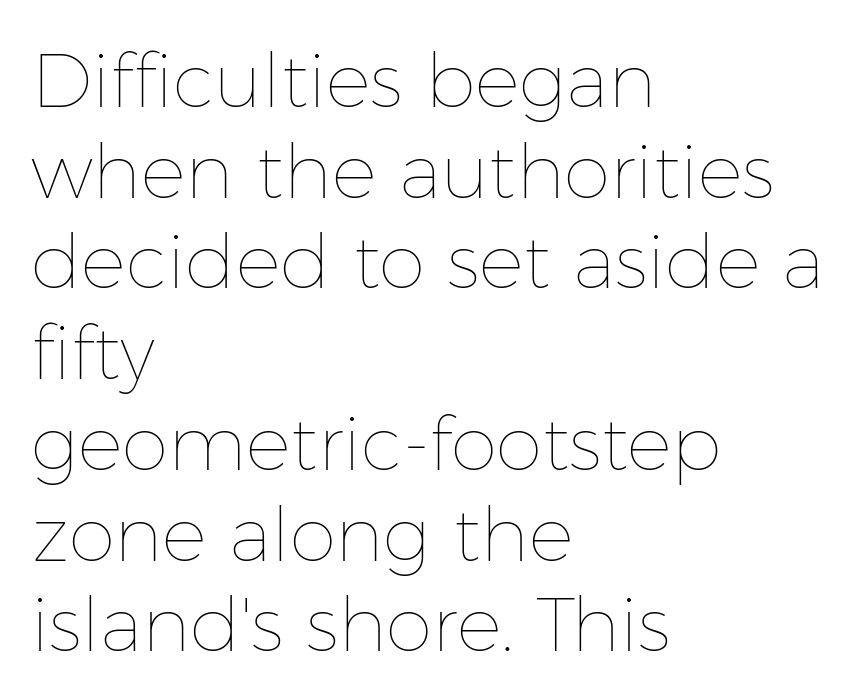
{"italic": "no", "bold": "no", "weight": "thin", "width": "normal", "stroke_contrast": "low", "x_height": "medium", "monospaced": "no", "underline": "no", "align": "left", "line_spacing_ratio": 1.21, "letter_spacing": "normal", "letter_spacing_em": 0.0, "glyph_px": 75}
